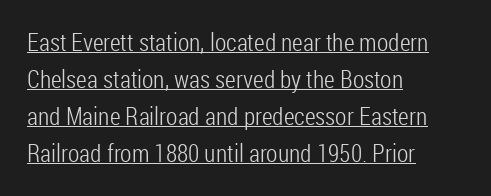
The image shows 25 px text type, upright; set left-aligned, normal line spacing (1.48x), normal letter spacing, underlined.
